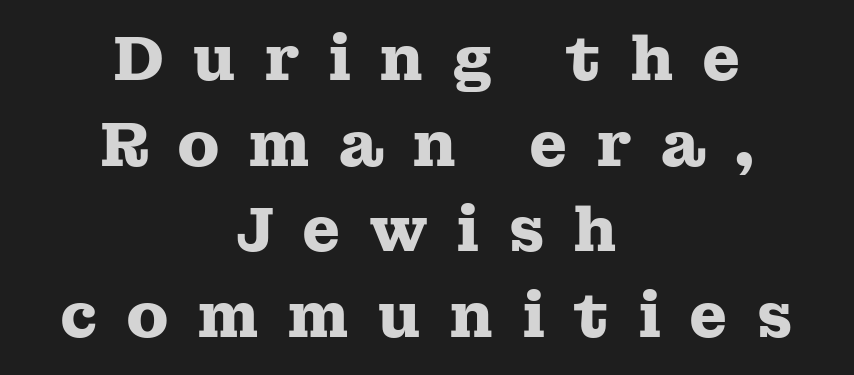
{"serif": "yes", "italic": "no", "bold": "yes", "weight": "heavy", "width": "wide", "stroke_contrast": "medium", "x_height": "medium", "monospaced": "no", "underline": "no", "align": "center", "line_spacing": "normal", "line_spacing_ratio": 1.38, "letter_spacing": "wide", "letter_spacing_em": 0.45, "glyph_px": 62}
